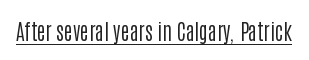
{"italic": "no", "bold": "no", "underline": "yes", "letter_spacing": "normal", "letter_spacing_em": 0.0, "glyph_px": 21}
